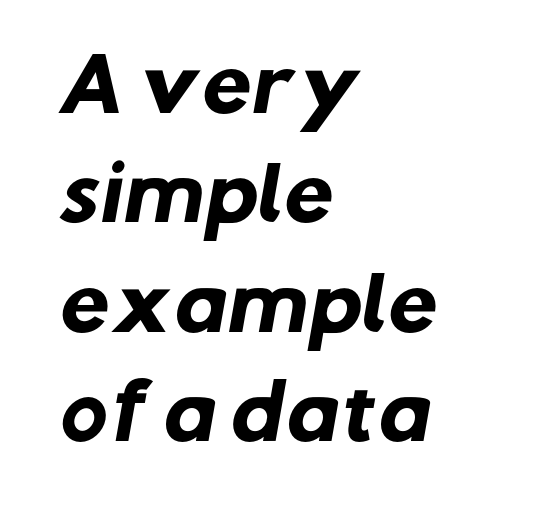
{"serif": "no", "bold": "yes", "weight": "heavy", "width": "normal", "stroke_contrast": "low", "x_height": "medium", "monospaced": "no", "underline": "no", "align": "left", "line_spacing": "normal", "line_spacing_ratio": 1.52, "letter_spacing": "normal", "letter_spacing_em": 0.0, "glyph_px": 72}
